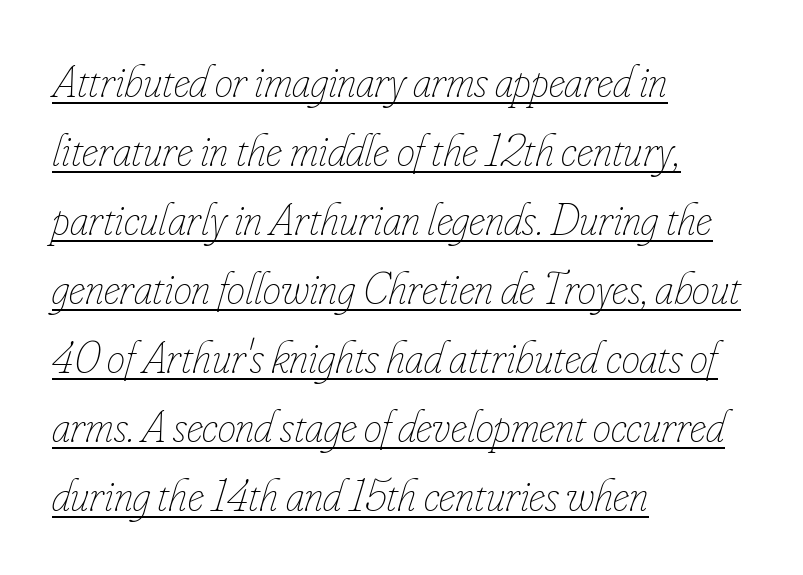
Q: Is the text bold? A: No.
Q: Is the text italic (slanted)? A: Yes, it leans right by about 16 degrees.
Q: Is the text underlined? A: Yes.
Q: How is the paragraph aligned? A: Left-aligned.
Q: Is the spacing between letters normal or unusually wide? A: Normal.
Q: Is the spacing between lines tight, normal or loose? A: Normal.
Q: Width (condensed, normal, or wide)? A: Condensed.
Q: Stroke contrast? A: Low.
Q: x-height? A: Small.
Q: Monospaced? A: No.
